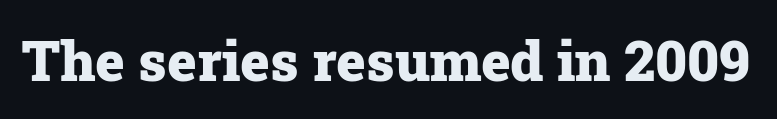
Beneath every word, the page is bare. Typographic density is high because the face is bold. Every character sits straight up, as roman type does. Type style note: has serifs. A typesetter would call this zero additional tracking.
